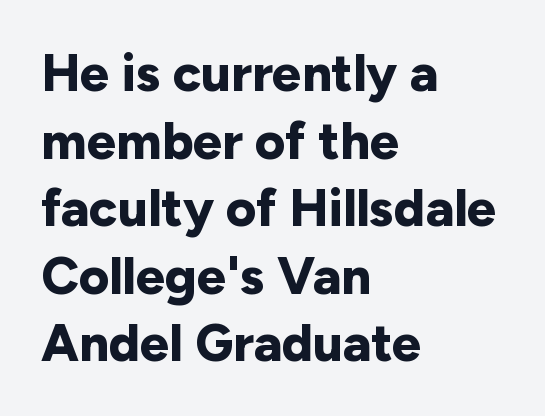
The font's upright variant was chosen for this text. This sample uses plain, unmodified letter spacing. These lines carry a lot of weight — the face is fully bold. A typesetter would label this face a sans.
